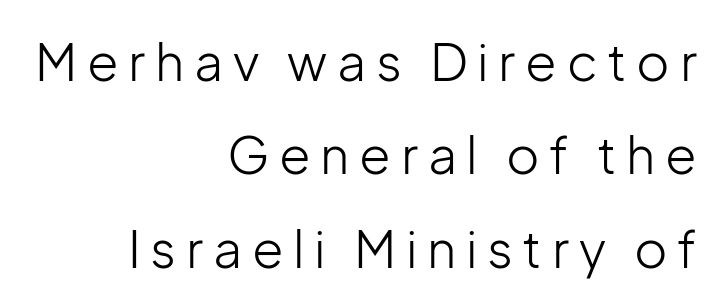
Q: Is the text bold? A: No.
Q: Is the text italic (slanted)? A: No, it is upright.
Q: Is the typeface a serif or a sans-serif typeface? A: Sans-serif.
Q: Is the text underlined? A: No.
Q: How is the paragraph aligned? A: Right-aligned.
Q: Width (condensed, normal, or wide)? A: Normal.
Q: Stroke contrast? A: Low.
Q: x-height? A: Medium.
Q: Monospaced? A: No.
